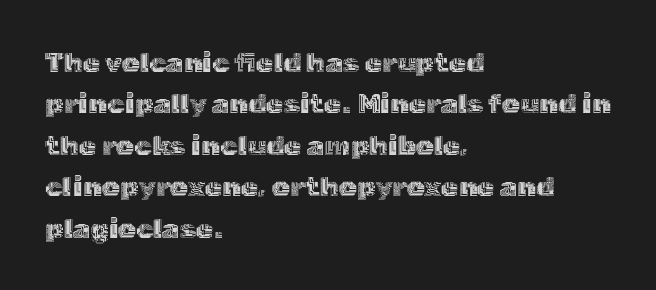
The image shows 28 px text type, upright; set left-aligned, normal line spacing (1.48x), normal letter spacing, not underlined; a medium x-height.
